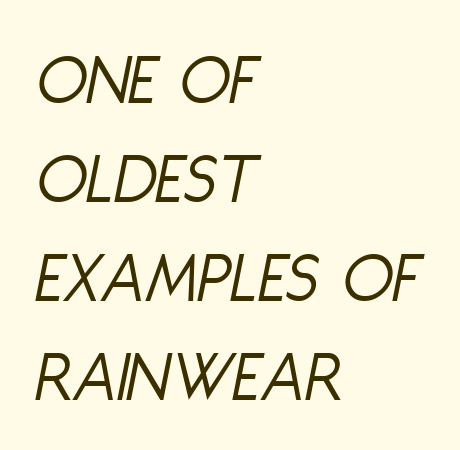
{"italic": "yes", "lean": "right", "slant_degrees": 11, "bold": "no", "weight": "light", "width": "condensed", "stroke_contrast": "low", "x_height": "large", "monospaced": "no", "underline": "no", "align": "left", "line_spacing": "normal", "line_spacing_ratio": 1.34, "letter_spacing": "normal", "letter_spacing_em": 0.0, "glyph_px": 74}
